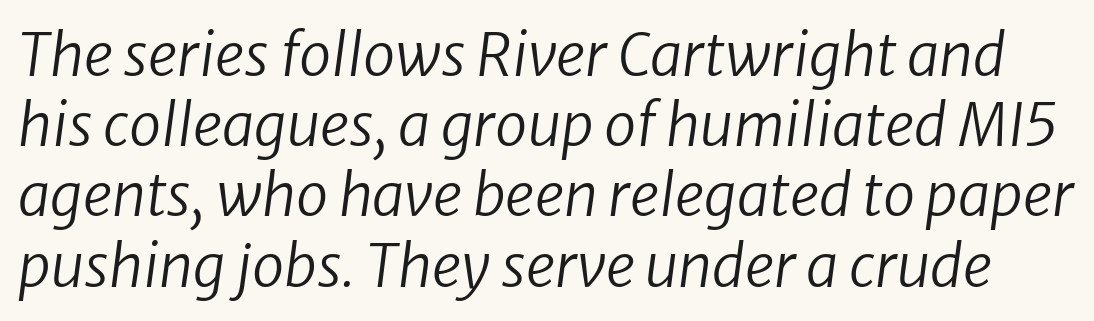
The image shows 58 px regular-weight sans-serif type; set line spacing 1.21x, normal letter spacing, not underlined; low stroke contrast and a medium x-height.
